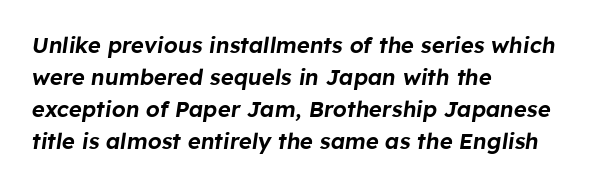
{"italic": "yes", "lean": "right", "slant_degrees": 8, "underline": "no", "align": "left", "line_spacing": "normal", "line_spacing_ratio": 1.46, "letter_spacing": "normal", "letter_spacing_em": 0.0, "glyph_px": 22}
